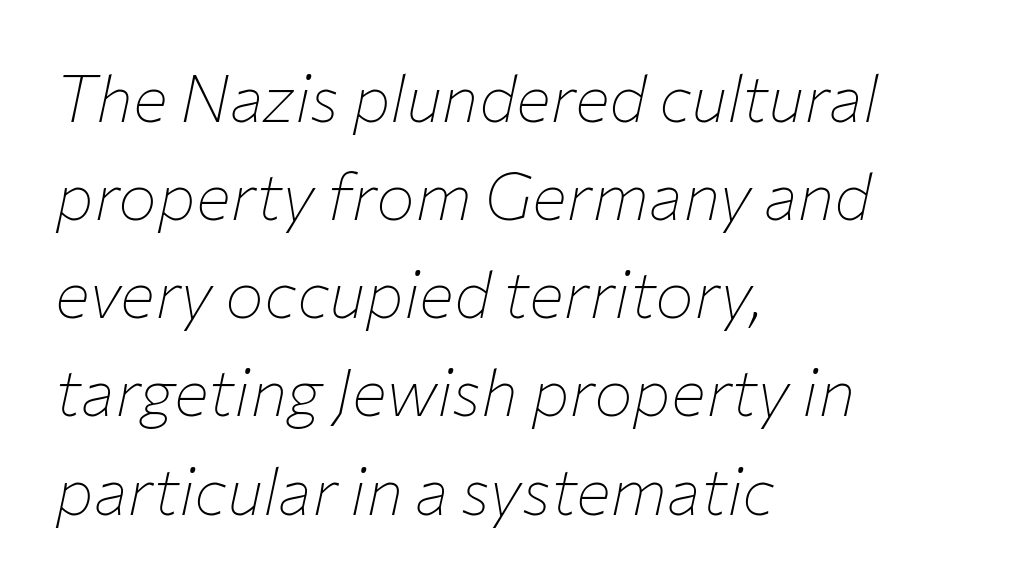
Q: Is the text bold? A: No.
Q: Is the text italic (slanted)? A: Yes, it leans right by about 12 degrees.
Q: Is the text underlined? A: No.
Q: How is the paragraph aligned? A: Left-aligned.
Q: Is the spacing between letters normal or unusually wide? A: Normal.
Q: Is the spacing between lines tight, normal or loose? A: Normal.
Q: Width (condensed, normal, or wide)? A: Normal.
Q: Stroke contrast? A: Low.
Q: x-height? A: Medium.
Q: Monospaced? A: No.
